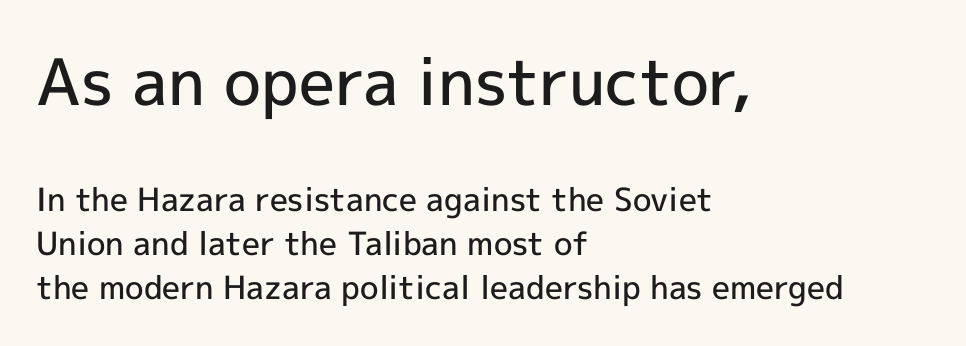
Q: Is the text bold? A: Semi-bold.
Q: Is the text italic (slanted)? A: No, it is upright.
Q: Is the typeface a serif or a sans-serif typeface? A: Sans-serif.
Q: Is the text underlined? A: No.
Q: How is the paragraph aligned? A: Left-aligned.
Q: Is the spacing between letters normal or unusually wide? A: Normal.
Q: Is the spacing between lines tight, normal or loose? A: Normal.
Q: Which block of text is set in a larger size, the first (top) or the second (bottom)? A: The first (top) one.
Q: Width (condensed, normal, or wide)? A: Normal.
Q: x-height? A: Medium.
Q: Monospaced? A: No.
